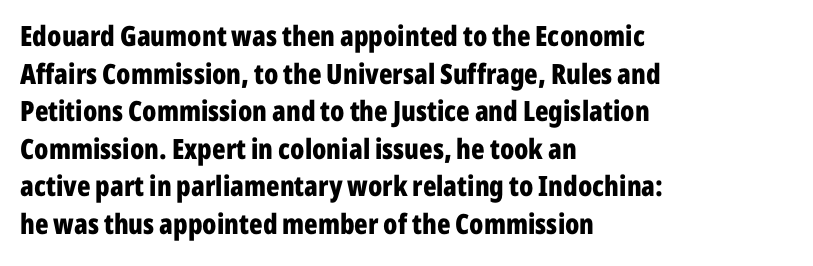
Q: Is the text bold? A: Yes.
Q: Is the text italic (slanted)? A: No, it is upright.
Q: Is the typeface a serif or a sans-serif typeface? A: Sans-serif.
Q: Is the text underlined? A: No.
Q: How is the paragraph aligned? A: Left-aligned.
Q: Is the spacing between letters normal or unusually wide? A: Normal.
Q: Is the spacing between lines tight, normal or loose? A: Normal.
Q: Width (condensed, normal, or wide)? A: Condensed.
Q: Stroke contrast? A: Low.
Q: x-height? A: Medium.
Q: Monospaced? A: No.
